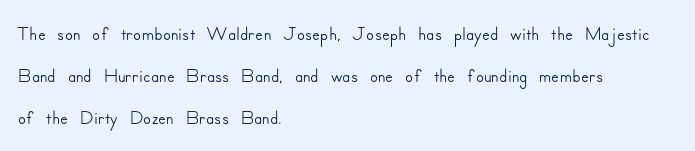
Q: Is the text italic (slanted)? A: No, it is upright.
Q: Is the typeface a serif or a sans-serif typeface? A: Sans-serif.
Q: Is the text underlined? A: No.
Q: How is the paragraph aligned? A: Left-aligned.
Q: Is the spacing between letters normal or unusually wide? A: Normal.
Q: Is the spacing between lines tight, normal or loose? A: Normal.
Q: Width (condensed, normal, or wide)? A: Normal.
Q: Stroke contrast? A: Low.
Q: x-height? A: Small.
Q: Monospaced? A: No.
